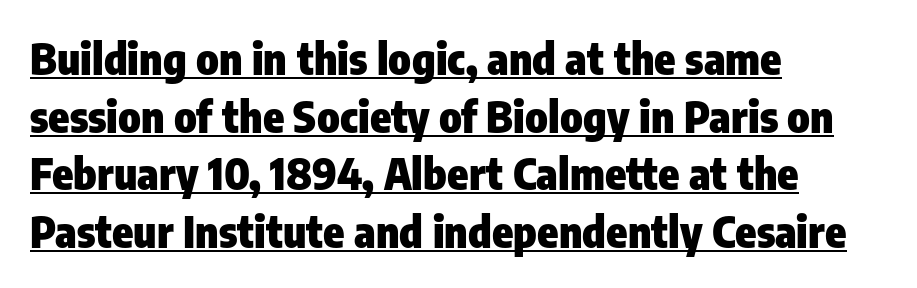
{"serif": "no", "italic": "no", "bold": "yes", "weight": "heavy", "width": "condensed", "stroke_contrast": "low", "x_height": "medium", "monospaced": "no", "underline": "yes", "align": "left", "line_spacing": "normal", "line_spacing_ratio": 1.34, "letter_spacing": "normal", "letter_spacing_em": 0.0, "glyph_px": 43}
